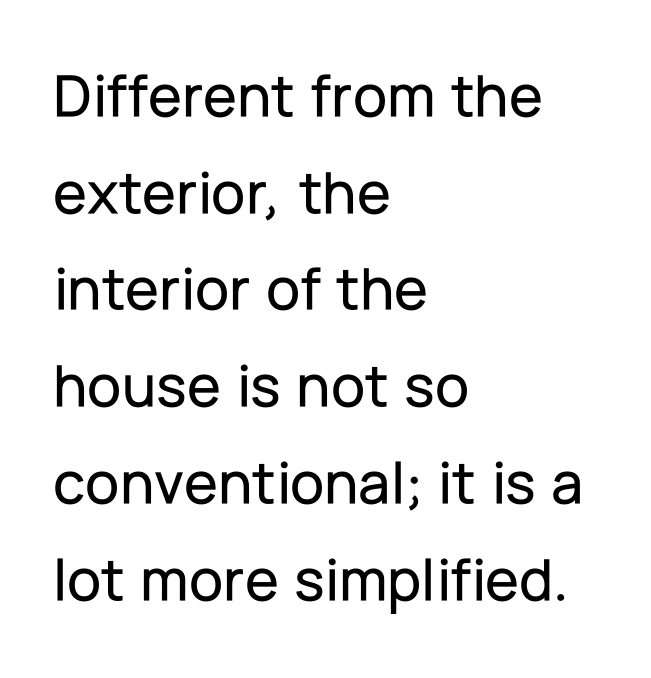
Q: Is the text italic (slanted)? A: No, it is upright.
Q: Is the typeface a serif or a sans-serif typeface? A: Sans-serif.
Q: Is the text underlined? A: No.
Q: How is the paragraph aligned? A: Left-aligned.
Q: Is the spacing between letters normal or unusually wide? A: Normal.
Q: Is the spacing between lines tight, normal or loose? A: Normal.
Q: Width (condensed, normal, or wide)? A: Normal.
Q: Stroke contrast? A: Low.
Q: x-height? A: Medium.
Q: Monospaced? A: No.
